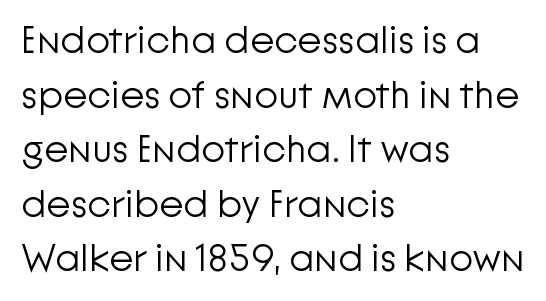
The image shows 39 px light sans-serif type, upright; set left-aligned, normal line spacing (1.4x), normal letter spacing, not underlined; low stroke contrast and a medium x-height.
